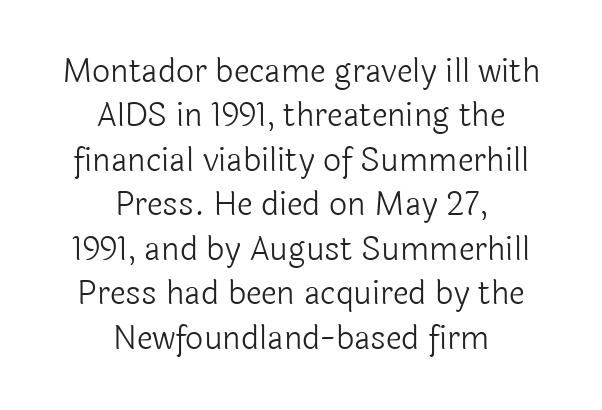
The image shows 32 px light sans-serif type, upright; set centered, normal line spacing (1.39x), normal letter spacing, not underlined; a medium x-height.
